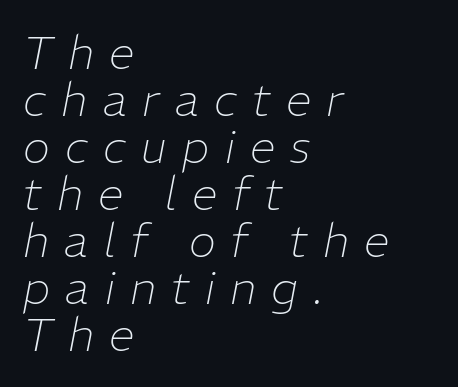
The image shows 46 px thin type, italic (leaning right); set left-aligned, tight line spacing (1.02x), unusually wide letter spacing (+0.33 em), not underlined; low stroke contrast and a medium x-height.
